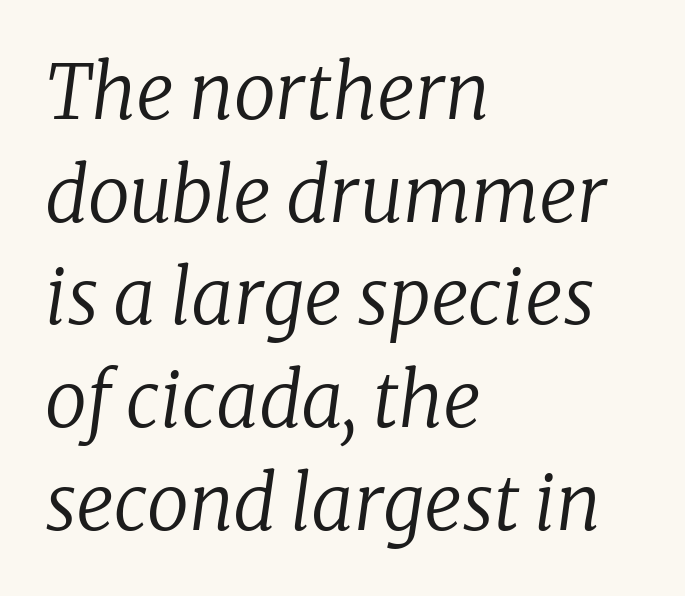
The image shows 75 px regular-weight serif type, italic (leaning right); set left-aligned, normal line spacing (1.37x), normal letter spacing, not underlined; low stroke contrast and a medium x-height.
